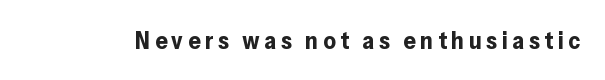
{"italic": "no", "bold": "yes", "underline": "no", "letter_spacing": "wide", "letter_spacing_em": 0.2, "glyph_px": 24}
